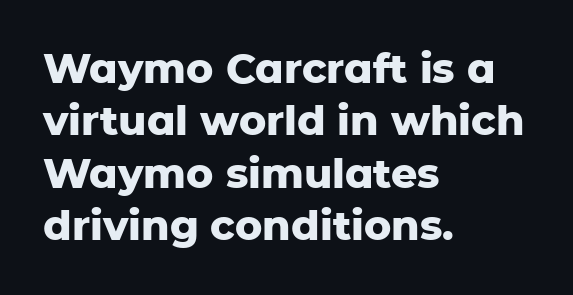
Q: Is the text bold? A: Yes.
Q: Is the text italic (slanted)? A: No, it is upright.
Q: Is the typeface a serif or a sans-serif typeface? A: Sans-serif.
Q: Is the text underlined? A: No.
Q: How is the paragraph aligned? A: Left-aligned.
Q: Is the spacing between letters normal or unusually wide? A: Normal.
Q: Is the spacing between lines tight, normal or loose? A: Normal.
Q: Width (condensed, normal, or wide)? A: Normal.
Q: Stroke contrast? A: Low.
Q: x-height? A: Medium.
Q: Monospaced? A: No.
